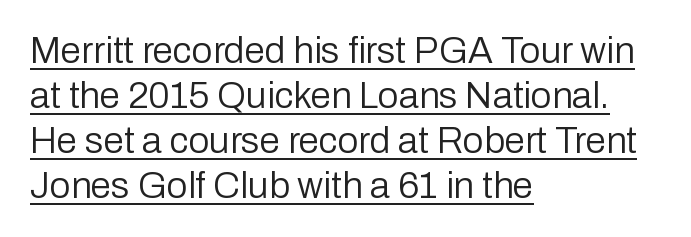
Q: Is the text bold? A: No.
Q: Is the text italic (slanted)? A: No, it is upright.
Q: Is the typeface a serif or a sans-serif typeface? A: Sans-serif.
Q: Is the text underlined? A: Yes.
Q: How is the paragraph aligned? A: Left-aligned.
Q: Is the spacing between letters normal or unusually wide? A: Normal.
Q: Width (condensed, normal, or wide)? A: Normal.
Q: Stroke contrast? A: Low.
Q: x-height? A: Medium.
Q: Monospaced? A: No.
